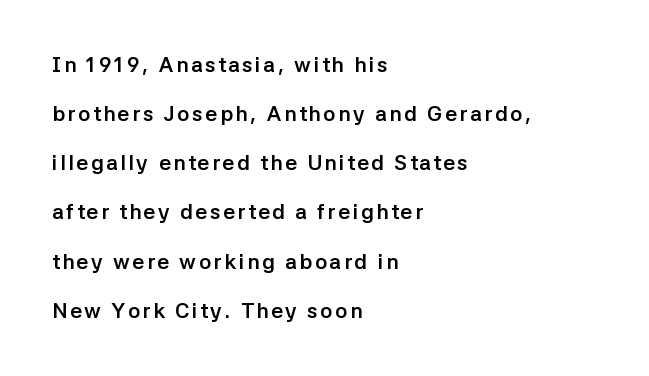
{"italic": "no", "bold": "yes", "underline": "no", "align": "left", "line_spacing": "loose", "line_spacing_ratio": 2.34, "glyph_px": 21}
